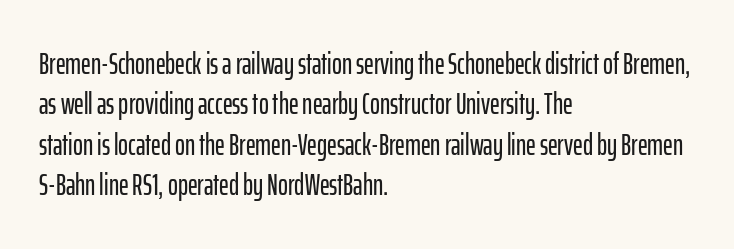
The image shows 30 px condensed sans-serif type, upright; set left-aligned, normal line spacing (1.35x), normal letter spacing, not underlined; low stroke contrast and a medium x-height.
